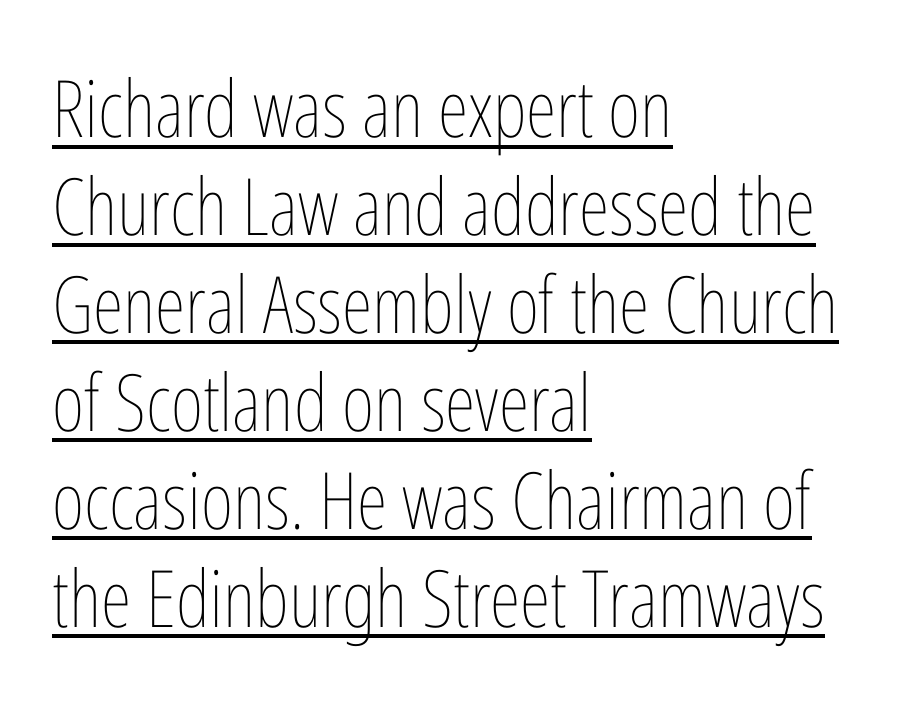
The image shows 79 px thin, condensed type, upright; set left-aligned, line spacing 1.24x, normal letter spacing, underlined; low stroke contrast and a medium x-height.
